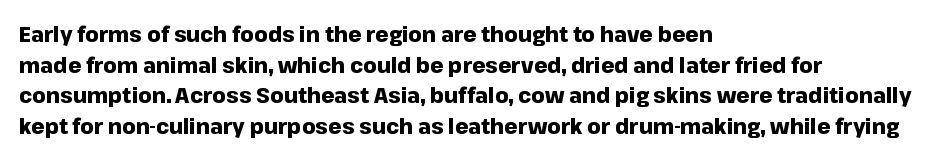
{"italic": "no", "bold": "yes", "underline": "no", "align": "left", "line_spacing": "normal", "line_spacing_ratio": 1.46, "letter_spacing": "normal", "letter_spacing_em": 0.0, "glyph_px": 21}
